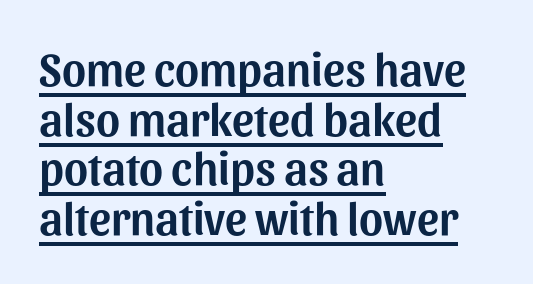
The image shows 46 px sans-serif type, upright; set left-aligned, tight line spacing (1.08x), normal letter spacing, underlined; medium stroke contrast and a medium x-height.
